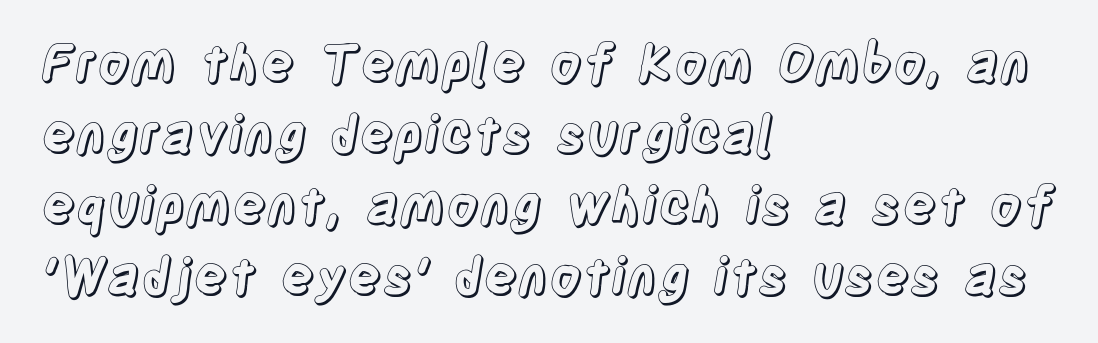
Q: Is the text italic (slanted)? A: Yes.
Q: Is the text underlined? A: No.
Q: How is the paragraph aligned? A: Left-aligned.
Q: Is the spacing between letters normal or unusually wide? A: Normal.
Q: Is the spacing between lines tight, normal or loose? A: Normal.
Q: Width (condensed, normal, or wide)? A: Condensed.
Q: x-height? A: Large.
Q: Monospaced? A: No.
